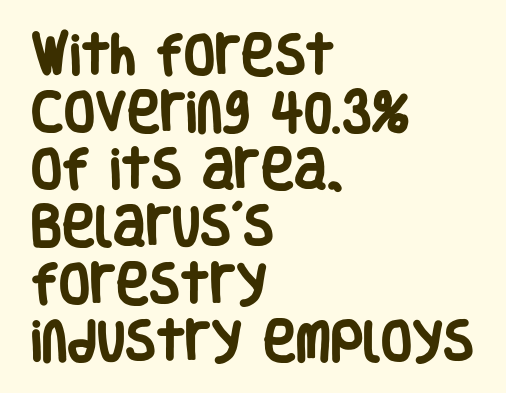
The leading is moderate, giving the passage an even texture. Horizontal alignment here is leftward, the default for most running prose. The letters advance in unequal steps, a hallmark of proportional type. The sample has been set heavy, in full bold. Does extra space separate the letters? No, they use regular spacing.
